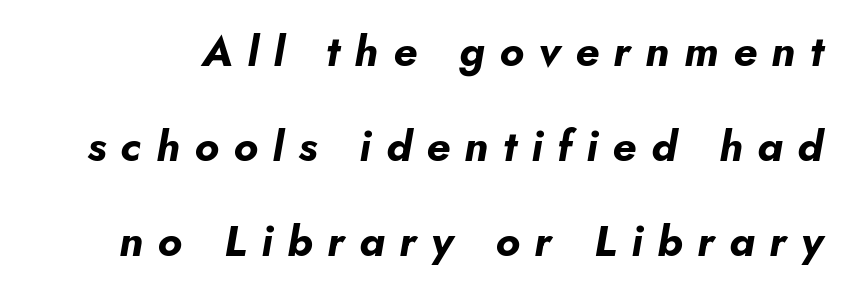
What stands out about the letter spacing? Its width — letters are far apart. Unmarked baselines from the first word to the last. The passage shown is typed in a proportional face where columns would drift. What weight is shown? A full bold with thick strokes. If you measured baseline to baseline, you'd find a long distance. Tall strokes in this sample are angled rather than plumb.
